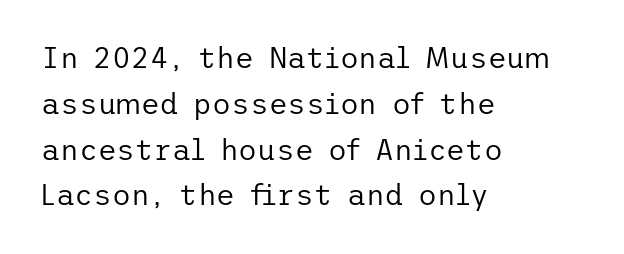
Notice how the stems are strictly vertical — no italics here. This rendering uses left alignment, leaving the right contour irregular. Is there much room between lines? A standard amount, neither cramped nor airy. Serif or sans? Sans — the stroke terminals are bare.
